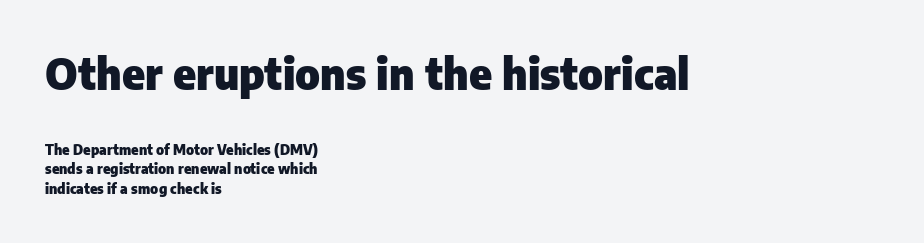
The image shows 43 px heavy sans-serif type, upright; set left-aligned, normal line spacing (1.4x), normal letter spacing, not underlined; the first (top) block is 3.07x larger; low stroke contrast and a medium x-height.
